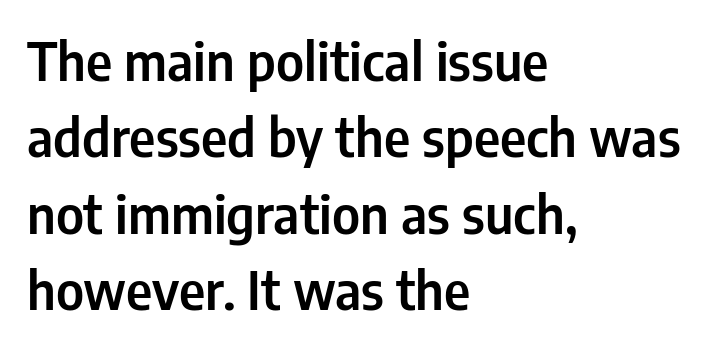
Caption: multi-line text, flush left, ragged right. Does the type have serifs? No, each stem ends abruptly. The letters advance in unequal steps, a hallmark of proportional type. The tracking reads as untouched default to a designer's eye. Ascenders rise straight up at ninety degrees.
